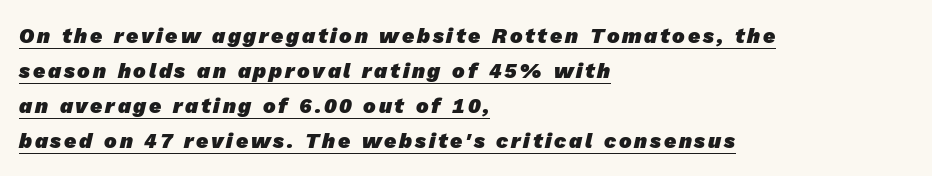
Q: Is the text bold? A: Yes.
Q: Is the text underlined? A: Yes.
Q: How is the paragraph aligned? A: Left-aligned.
Q: Is the spacing between lines tight, normal or loose? A: Normal.
